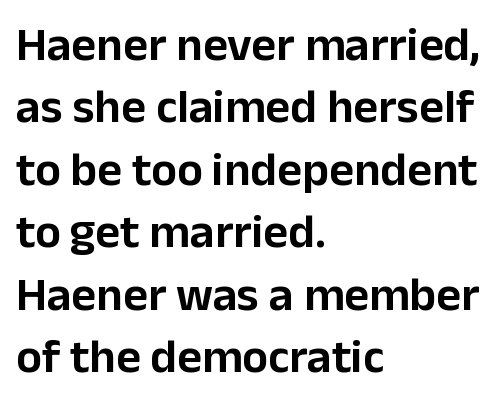
{"serif": "no", "italic": "no", "width": "normal", "stroke_contrast": "low", "x_height": "medium", "monospaced": "no", "underline": "no", "align": "left", "line_spacing": "normal", "line_spacing_ratio": 1.3, "letter_spacing": "normal", "letter_spacing_em": 0.0, "glyph_px": 48}
